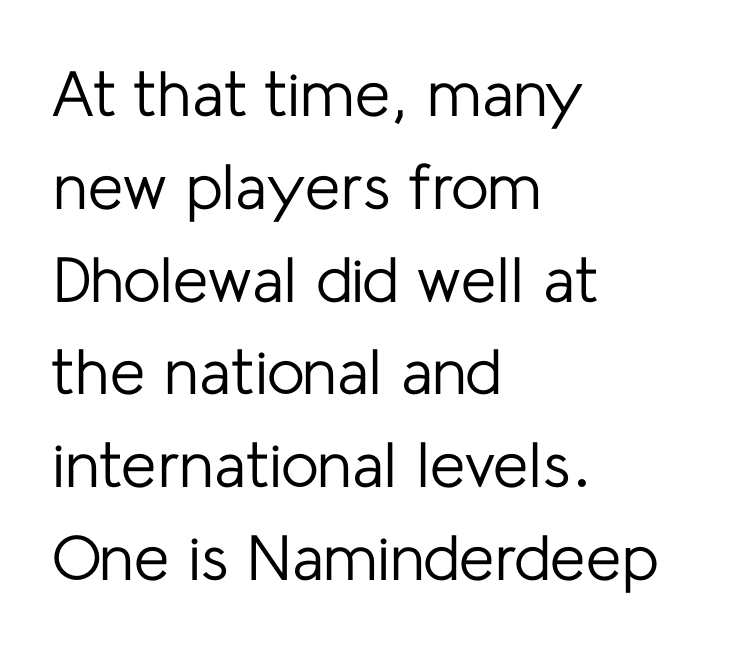
What's the leading like? Ordinary, nothing unusual. Ascenders rise straight up at ninety degrees. Spacing verdict: proportional, widths tailored to each character. The lines are quadded left. Beneath every word, the page is bare. No extra tracking has been applied to these lines.
